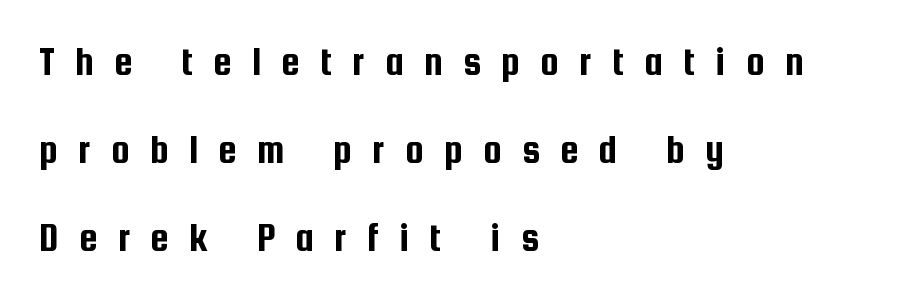
{"serif": "no", "italic": "no", "width": "condensed", "stroke_contrast": "low", "x_height": "medium", "monospaced": "no", "underline": "no", "align": "left", "line_spacing": "loose", "line_spacing_ratio": 2.15, "letter_spacing": "wide", "letter_spacing_em": 0.5, "glyph_px": 41}
